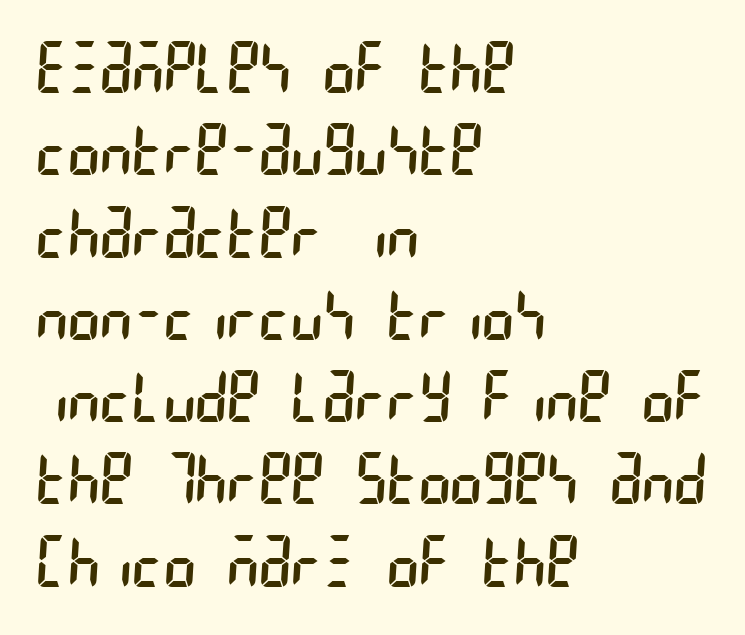
{"serif": "no", "bold": "no", "weight": "regular", "width": "condensed", "stroke_contrast": "low", "x_height": "large", "underline": "no", "align": "left", "line_spacing_ratio": 1.21, "letter_spacing": "normal", "letter_spacing_em": 0.0, "glyph_px": 68}
